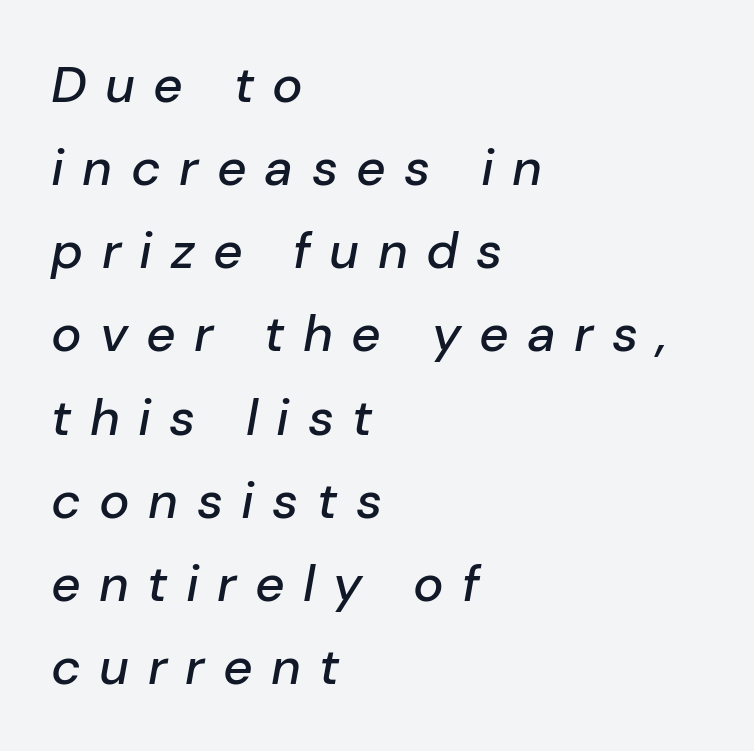
Q: Is the text italic (slanted)? A: Yes, it leans right by about 10 degrees.
Q: Is the text underlined? A: No.
Q: How is the paragraph aligned? A: Left-aligned.
Q: Is the spacing between letters normal or unusually wide? A: Unusually wide.
Q: Is the spacing between lines tight, normal or loose? A: Normal.
Q: Width (condensed, normal, or wide)? A: Normal.
Q: Stroke contrast? A: Low.
Q: x-height? A: Medium.
Q: Monospaced? A: No.
